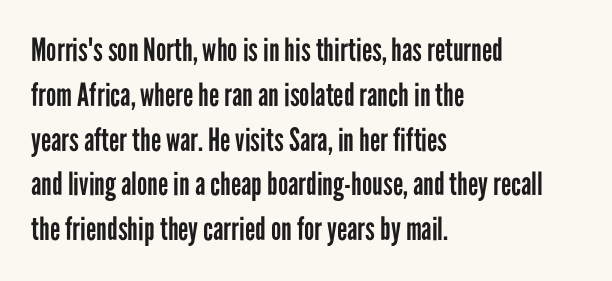
Q: Is the text bold? A: No.
Q: Is the text italic (slanted)? A: No, it is upright.
Q: Is the typeface a serif or a sans-serif typeface? A: Sans-serif.
Q: Is the text underlined? A: No.
Q: How is the paragraph aligned? A: Left-aligned.
Q: Is the spacing between letters normal or unusually wide? A: Normal.
Q: Is the spacing between lines tight, normal or loose? A: Normal.
Q: Width (condensed, normal, or wide)? A: Condensed.
Q: Stroke contrast? A: Low.
Q: x-height? A: Medium.
Q: Monospaced? A: No.
